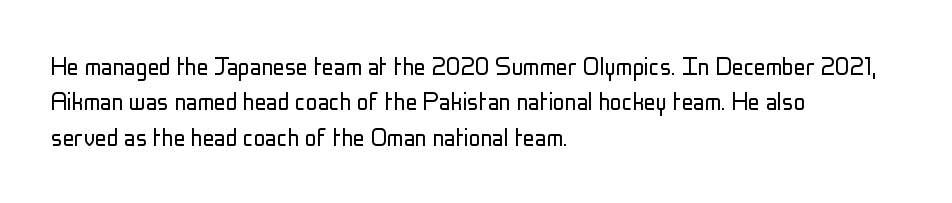
Q: Is the text bold? A: No.
Q: Is the text italic (slanted)? A: No, it is upright.
Q: Is the typeface a serif or a sans-serif typeface? A: Sans-serif.
Q: Is the text underlined? A: No.
Q: How is the paragraph aligned? A: Left-aligned.
Q: Is the spacing between letters normal or unusually wide? A: Normal.
Q: Width (condensed, normal, or wide)? A: Condensed.
Q: Stroke contrast? A: Low.
Q: x-height? A: Medium.
Q: Monospaced? A: No.
